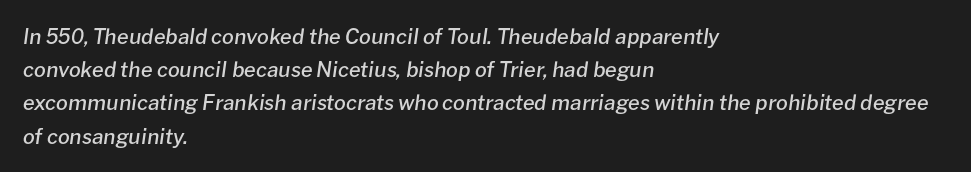
Q: Is the text bold? A: Semi-bold.
Q: Is the text italic (slanted)? A: Yes, it leans right by about 8 degrees.
Q: Is the text underlined? A: No.
Q: How is the paragraph aligned? A: Left-aligned.
Q: Is the spacing between letters normal or unusually wide? A: Normal.
Q: Is the spacing between lines tight, normal or loose? A: Normal.
